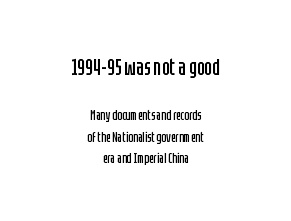
The image shows 23 px text type, upright; set centered, normal line spacing (1.55x), normal letter spacing, not underlined; the first (top) block is 1.64x larger.
